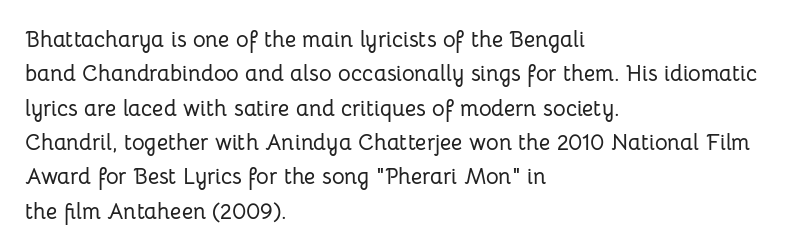
The image shows 22 px text type, upright; set left-aligned, normal line spacing (1.56x), normal letter spacing, not underlined.
